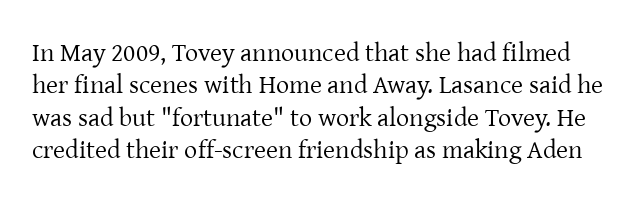
The line texture is even and compact thanks to regular tracking. Rendered with straight, roman letterforms. Weight class: somewhere from thin through regular. The words here are not underlined.
